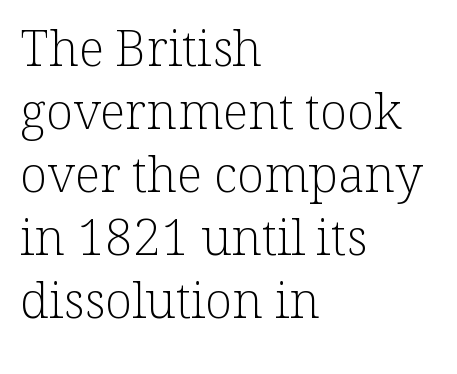
Q: Is the text bold? A: No.
Q: Is the text italic (slanted)? A: No, it is upright.
Q: Is the typeface a serif or a sans-serif typeface? A: Serif.
Q: Is the text underlined? A: No.
Q: How is the paragraph aligned? A: Left-aligned.
Q: Is the spacing between letters normal or unusually wide? A: Normal.
Q: Is the spacing between lines tight, normal or loose? A: Normal.
Q: Width (condensed, normal, or wide)? A: Normal.
Q: Stroke contrast? A: Low.
Q: x-height? A: Medium.
Q: Monospaced? A: No.
